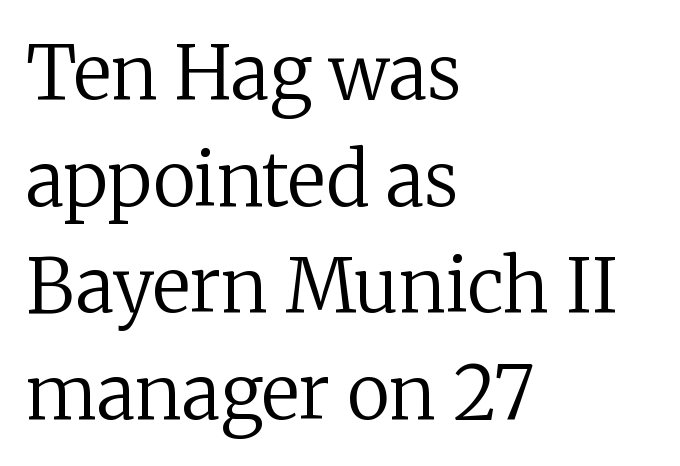
The image shows 74 px regular-weight serif type, upright; set left-aligned, normal line spacing (1.44x), normal letter spacing, not underlined; low stroke contrast and a medium x-height.
